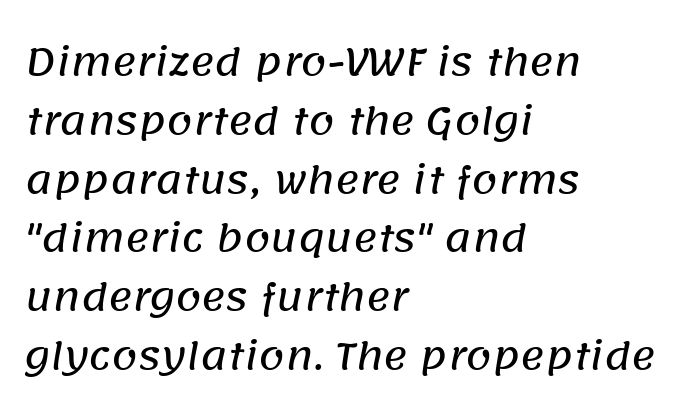
Typographically, this falls in the sans-serif category. Evenly set lines give the paragraph a standard silhouette. Line starts are locked; line ends wander. Nobody drew a line under any word here. These lines are rendered in a variable-pitch font. Caption: standard tracking, unaltered.
